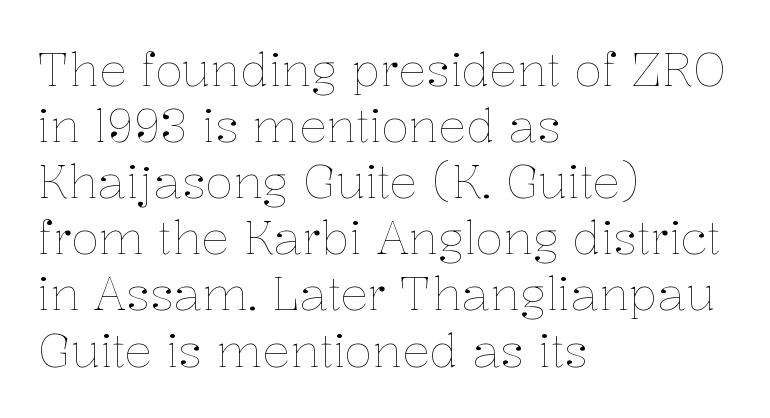
{"italic": "no", "bold": "no", "weight": "thin", "width": "normal", "stroke_contrast": "low", "x_height": "medium", "monospaced": "no", "underline": "no", "align": "left", "line_spacing_ratio": 1.22, "letter_spacing": "normal", "letter_spacing_em": 0.0, "glyph_px": 46}
